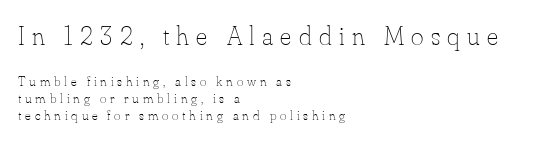
{"italic": "no", "bold": "no", "underline": "no", "align": "left", "line_spacing_ratio": 1.2, "letter_spacing": "wide", "letter_spacing_em": 0.27, "larger_block": "first", "size_ratio": 1.93, "glyph_px": 27}
